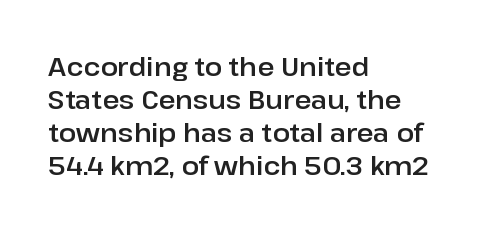
{"italic": "no", "underline": "no", "align": "left", "line_spacing": "normal", "line_spacing_ratio": 1.27, "letter_spacing": "normal", "letter_spacing_em": 0.0, "glyph_px": 26}
